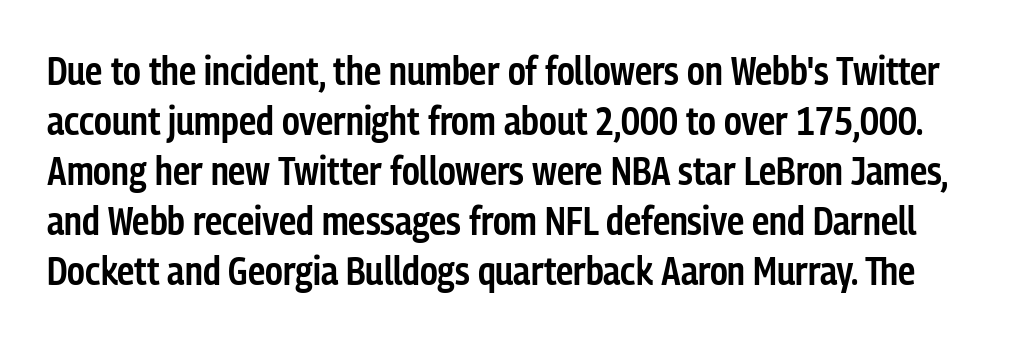
These lines were composed using upright roman letters. Horizontal bands of white between lines are of average thickness. The baseline area is clear. The characters display no serif detailing; their extremities are plain.
